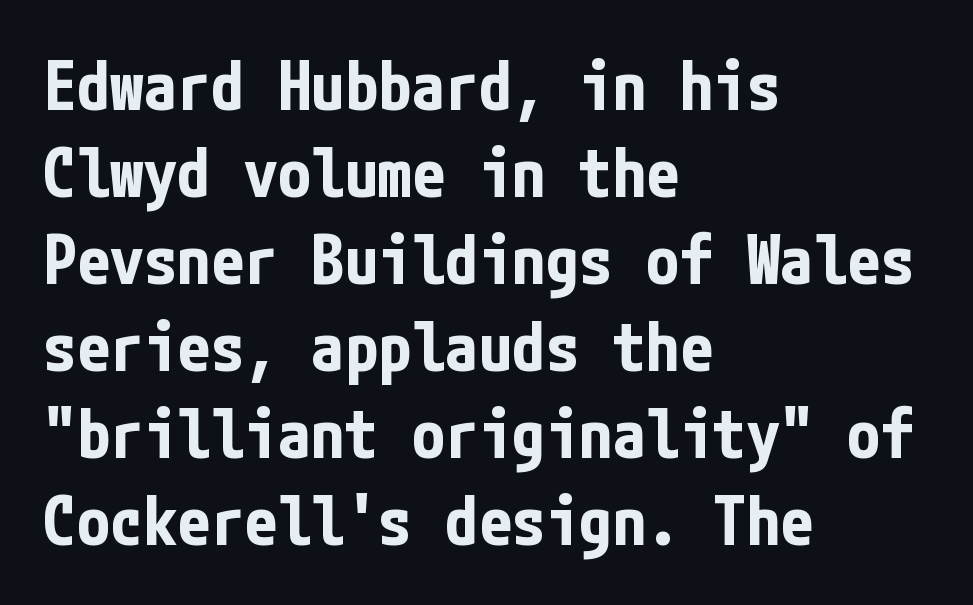
Q: Is the text bold? A: Yes.
Q: Is the text italic (slanted)? A: No, it is upright.
Q: Is the typeface a serif or a sans-serif typeface? A: Sans-serif.
Q: Is the text underlined? A: No.
Q: How is the paragraph aligned? A: Left-aligned.
Q: Is the spacing between letters normal or unusually wide? A: Normal.
Q: Is the spacing between lines tight, normal or loose? A: Normal.
Q: Width (condensed, normal, or wide)? A: Condensed.
Q: Stroke contrast? A: Low.
Q: x-height? A: Medium.
